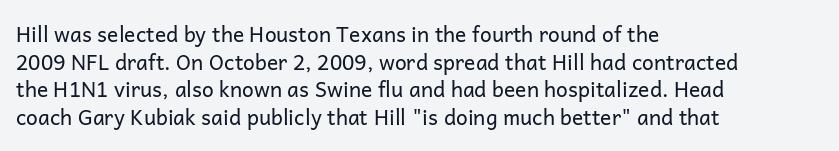
{"italic": "no", "bold": "no", "underline": "no", "align": "left", "line_spacing": "normal", "line_spacing_ratio": 1.32, "letter_spacing": "normal", "letter_spacing_em": 0.0, "glyph_px": 21}
